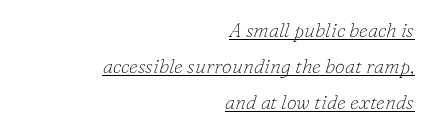
Q: Is the text bold? A: No.
Q: Is the text italic (slanted)? A: Yes, it leans right by about 16 degrees.
Q: Is the text underlined? A: Yes.
Q: How is the paragraph aligned? A: Right-aligned.
Q: Is the spacing between letters normal or unusually wide? A: Normal.
